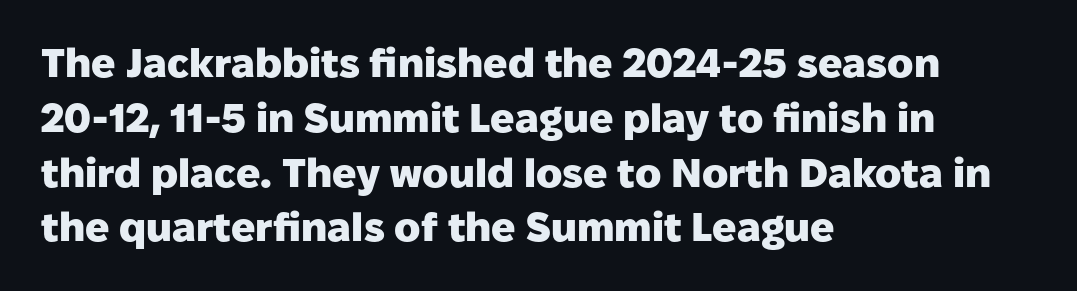
Q: Is the text bold? A: Yes.
Q: Is the text italic (slanted)? A: No, it is upright.
Q: Is the typeface a serif or a sans-serif typeface? A: Sans-serif.
Q: Is the text underlined? A: No.
Q: How is the paragraph aligned? A: Left-aligned.
Q: Is the spacing between letters normal or unusually wide? A: Normal.
Q: Is the spacing between lines tight, normal or loose? A: Normal.
Q: Width (condensed, normal, or wide)? A: Normal.
Q: Stroke contrast? A: Low.
Q: x-height? A: Medium.
Q: Monospaced? A: No.
